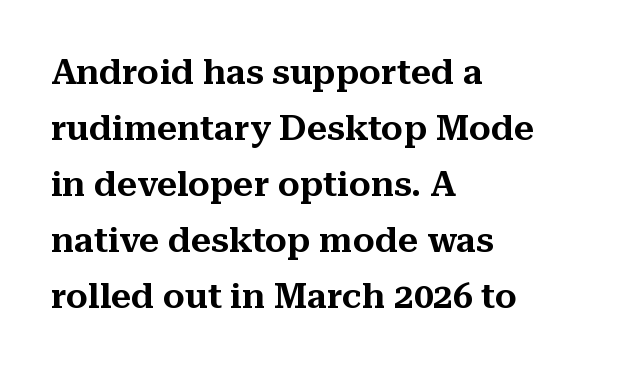
{"serif": "yes", "italic": "no", "width": "normal", "stroke_contrast": "medium", "x_height": "medium", "monospaced": "no", "underline": "no", "align": "left", "line_spacing": "normal", "line_spacing_ratio": 1.6, "letter_spacing": "normal", "letter_spacing_em": 0.0, "glyph_px": 35}
